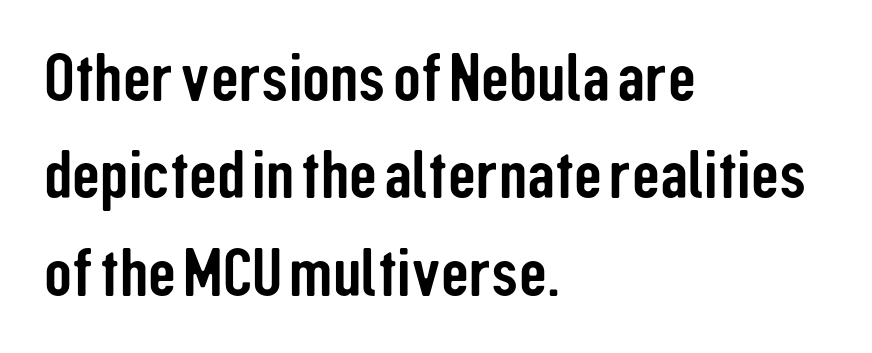
{"serif": "no", "italic": "no", "width": "condensed", "stroke_contrast": "low", "x_height": "medium", "monospaced": "no", "underline": "no", "align": "left", "line_spacing": "normal", "line_spacing_ratio": 1.41, "letter_spacing": "normal", "letter_spacing_em": 0.0, "glyph_px": 69}
